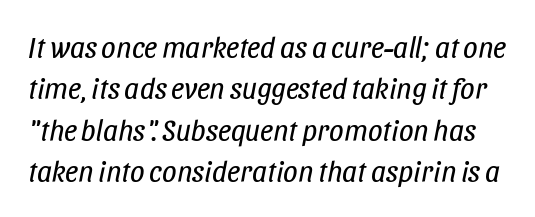
{"italic": "yes", "lean": "right", "slant_degrees": 11, "bold": "no", "weight": "regular", "width": "condensed", "stroke_contrast": "low", "x_height": "large", "monospaced": "no", "underline": "no", "line_spacing": "normal", "line_spacing_ratio": 1.43, "letter_spacing": "normal", "letter_spacing_em": 0.0, "glyph_px": 29}
